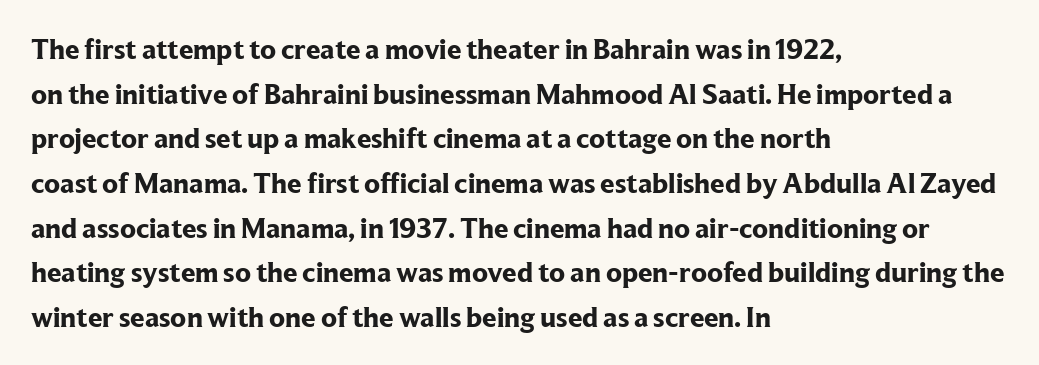
Q: Is the text bold? A: Yes.
Q: Is the text italic (slanted)? A: No, it is upright.
Q: Is the typeface a serif or a sans-serif typeface? A: Serif.
Q: Is the text underlined? A: No.
Q: How is the paragraph aligned? A: Left-aligned.
Q: Is the spacing between letters normal or unusually wide? A: Normal.
Q: Is the spacing between lines tight, normal or loose? A: Normal.
Q: Width (condensed, normal, or wide)? A: Normal.
Q: Stroke contrast? A: Low.
Q: x-height? A: Medium.
Q: Monospaced? A: No.
